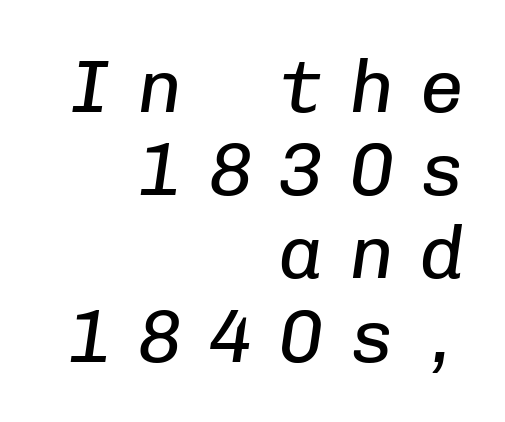
Q: Is the text bold? A: No.
Q: Is the text italic (slanted)? A: Yes, it leans right by about 8 degrees.
Q: Is the text underlined? A: No.
Q: How is the paragraph aligned? A: Right-aligned.
Q: Is the spacing between letters normal or unusually wide? A: Unusually wide.
Q: Is the spacing between lines tight, normal or loose? A: Tight.
Q: Width (condensed, normal, or wide)? A: Normal.
Q: Stroke contrast? A: Low.
Q: x-height? A: Medium.
Q: Monospaced? A: Yes.
